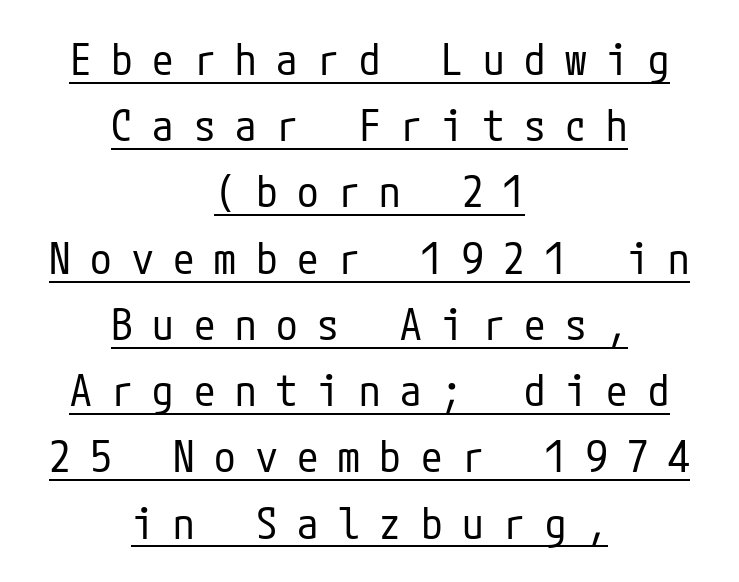
This rendering widens character spacing well past its baseline value. Evenly set lines give the paragraph a standard silhouette. The typesetter chose a symmetrical, centered arrangement here. Weight: not bold — regular or lighter. The face used here is a sans, in the tradition of grotesques and geometrics. A roman cut, with each character standing at attention.
